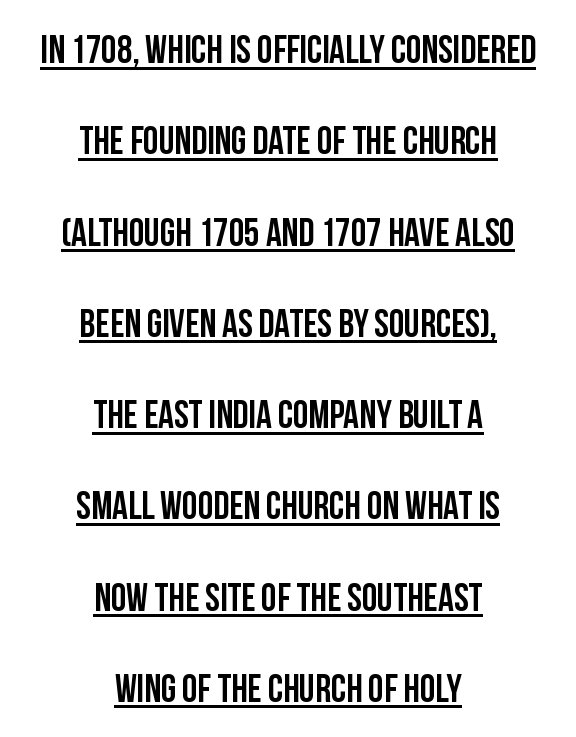
{"serif": "no", "italic": "no", "width": "condensed", "stroke_contrast": "low", "x_height": "large", "monospaced": "no", "underline": "yes", "align": "center", "line_spacing": "loose", "line_spacing_ratio": 2.34, "letter_spacing": "normal", "letter_spacing_em": 0.0, "glyph_px": 39}
